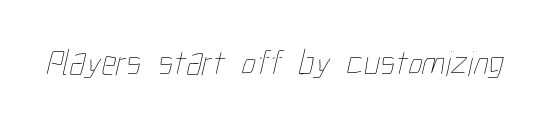
Q: Is the text bold? A: No.
Q: Is the text underlined? A: No.
Q: Is the spacing between letters normal or unusually wide? A: Normal.
Q: Width (condensed, normal, or wide)? A: Condensed.
Q: Stroke contrast? A: Low.
Q: x-height? A: Medium.
Q: Monospaced? A: No.
